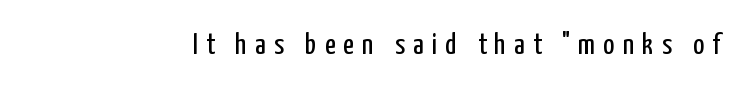
Inter-character spacing is expanded well beyond the font's built-in metrics. Vertical stems look standard width or narrower in stroke. Note the varied advance widths — an 'i' is clearly narrower than an 'm'. Letters rest on an invisible, unmarked baseline. These lines were composed using upright roman letters.
